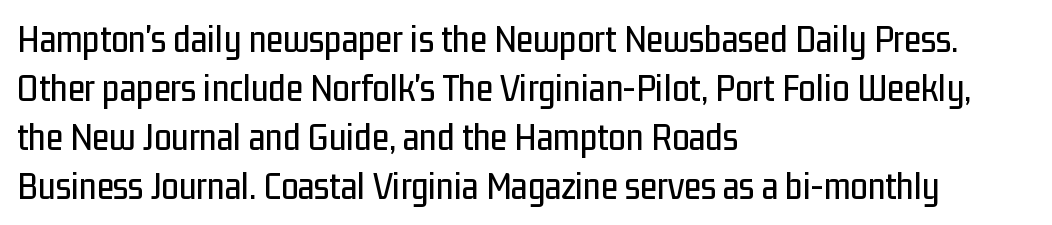
{"serif": "no", "italic": "no", "width": "condensed", "stroke_contrast": "low", "x_height": "medium", "monospaced": "no", "underline": "no", "align": "left", "line_spacing": "normal", "line_spacing_ratio": 1.26, "letter_spacing": "normal", "letter_spacing_em": 0.0, "glyph_px": 39}
